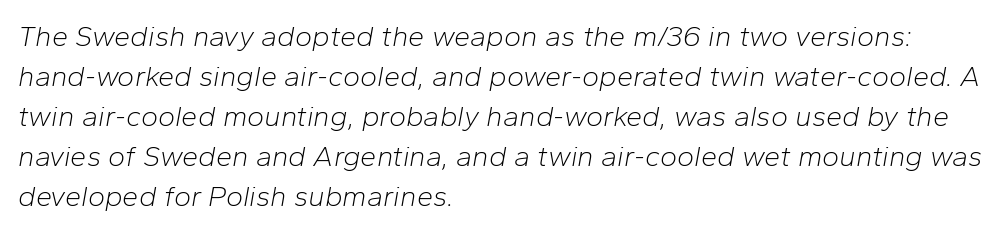
The font sits on the lighter half of the weight spectrum, regular included. Between one letter and the next there's only the usual sliver of space. The rendering uses natural spacing where letterforms have individual widths. A typesetter would call this leading conventional body-copy spacing. Glance below the letters and you will spot only blank space. Teacher's note: observe the even left margin — that is flush-left alignment.
